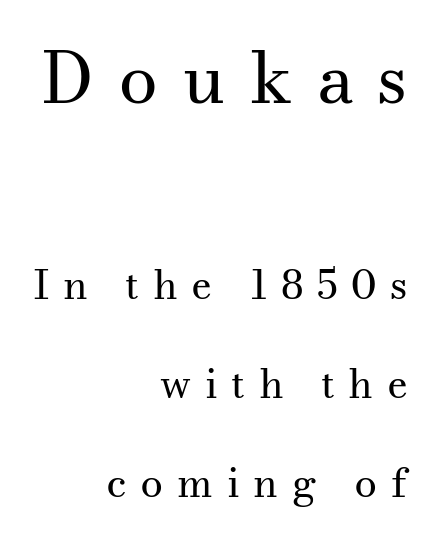
The passage shown is not underscored anywhere. Caption: upper text group enlarged, lower text group reduced. Each letter keeps its own natural width here, so spacing adapts to shape. Tall strokes in this sample are plumb rather than angled.
